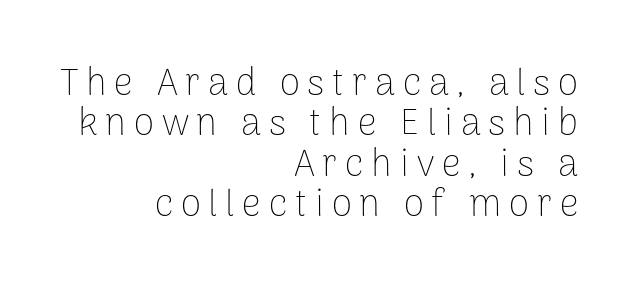
{"serif": "no", "italic": "no", "bold": "no", "weight": "thin", "width": "normal", "stroke_contrast": "low", "x_height": "medium", "monospaced": "no", "underline": "no", "align": "right", "line_spacing": "tight", "line_spacing_ratio": 1.09, "letter_spacing": "wide", "letter_spacing_em": 0.21, "glyph_px": 37}
